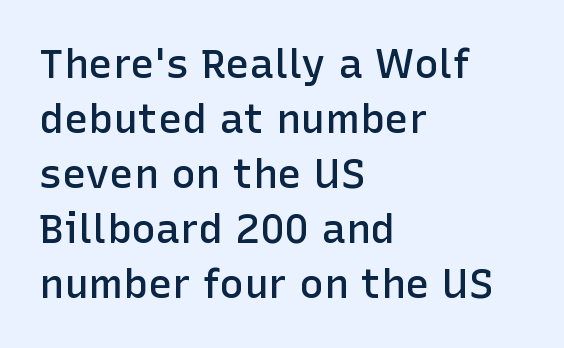
{"serif": "no", "italic": "no", "bold": "semi", "weight": "semibold", "width": "normal", "stroke_contrast": "low", "x_height": "medium", "monospaced": "no", "underline": "no", "align": "left", "line_spacing": "normal", "line_spacing_ratio": 1.34, "letter_spacing": "normal", "letter_spacing_em": 0.0, "glyph_px": 41}
